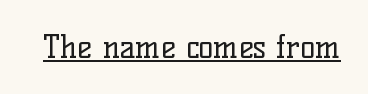
The image shows 31 px regular-weight serif type, upright; set normal letter spacing, underlined; low stroke contrast and a medium x-height.
